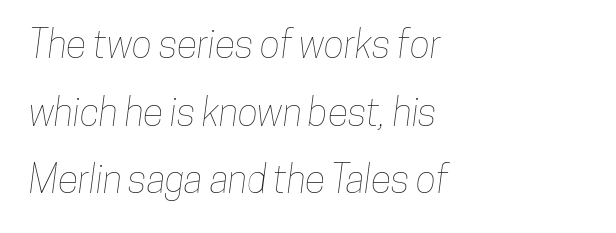
Q: Is the text underlined? A: No.
Q: How is the paragraph aligned? A: Left-aligned.
Q: Is the spacing between letters normal or unusually wide? A: Normal.
Q: Width (condensed, normal, or wide)? A: Condensed.
Q: Stroke contrast? A: Low.
Q: x-height? A: Medium.
Q: Monospaced? A: No.
